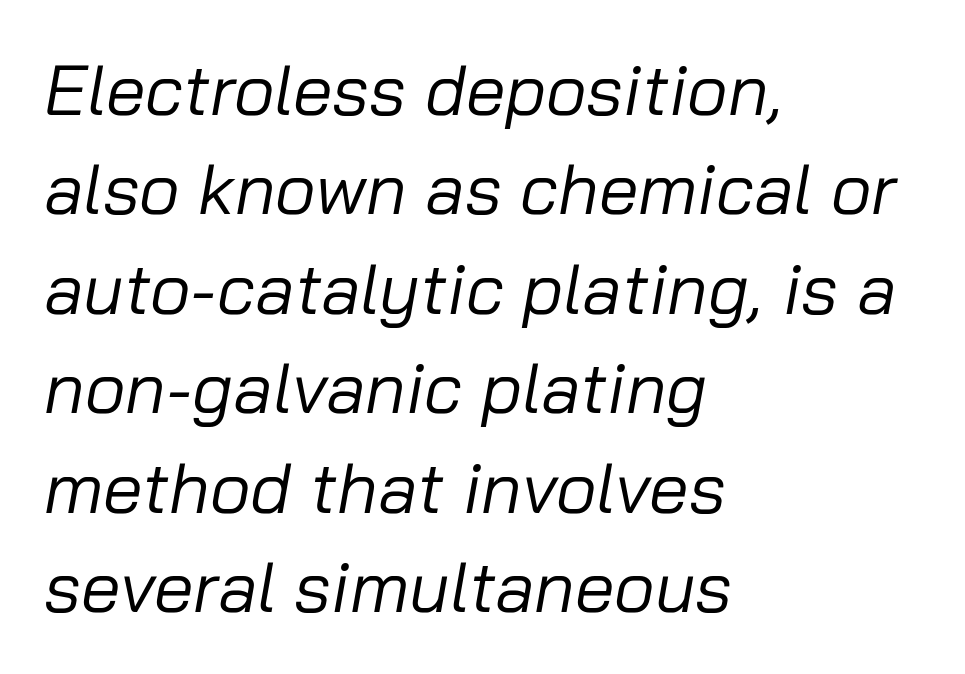
A light-to-regular cut is what we see here. The passage shown stacks its lines at a standard gap. Unmarked baselines from the first word to the last. If you drew a line through each stem, it would be angled. Honestly, the letter spacing is just normal — you wouldn't notice it.
